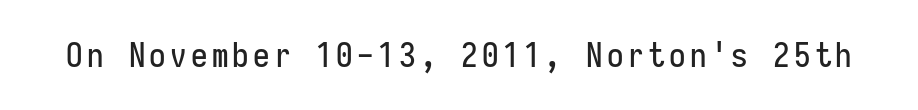
The image shows 33 px condensed sans-serif type, upright, monospaced; set not underlined; low stroke contrast and a medium x-height.
